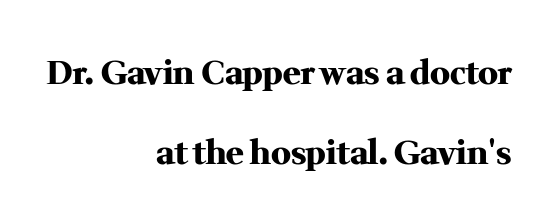
Q: Is the text bold? A: Yes.
Q: Is the text italic (slanted)? A: No, it is upright.
Q: Is the typeface a serif or a sans-serif typeface? A: Serif.
Q: Is the text underlined? A: No.
Q: How is the paragraph aligned? A: Right-aligned.
Q: Is the spacing between letters normal or unusually wide? A: Normal.
Q: Is the spacing between lines tight, normal or loose? A: Loose.
Q: Width (condensed, normal, or wide)? A: Normal.
Q: Stroke contrast? A: Medium.
Q: x-height? A: Medium.
Q: Monospaced? A: No.
